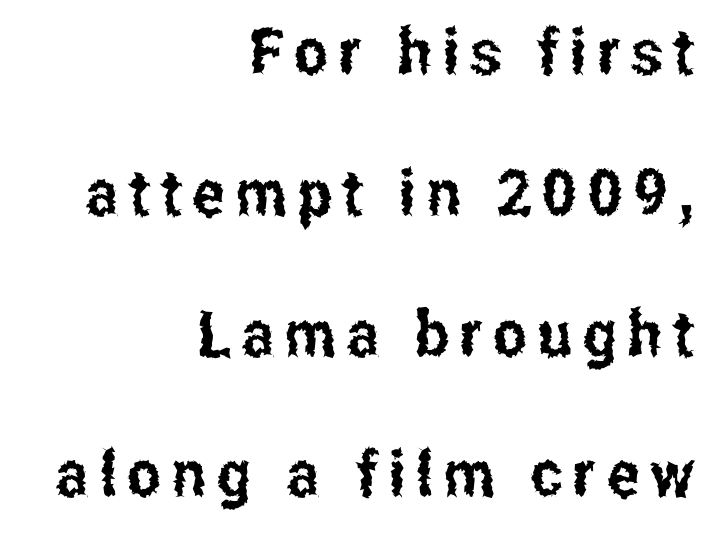
The lines in this sample share a right terminus and differ only in where they begin. Unlike a traditional serif, this face leaves its strokes unadorned. Note the varied advance widths — an 'i' is clearly narrower than an 'm'. Leading: increased.
